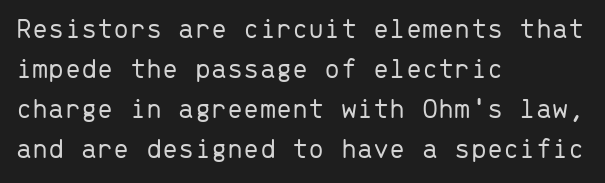
{"serif": "no", "italic": "no", "bold": "no", "weight": "light", "width": "normal", "stroke_contrast": "low", "x_height": "medium", "monospaced": "yes", "underline": "no", "align": "left", "line_spacing": "normal", "line_spacing_ratio": 1.38, "letter_spacing": "normal", "letter_spacing_em": 0.0, "glyph_px": 29}
